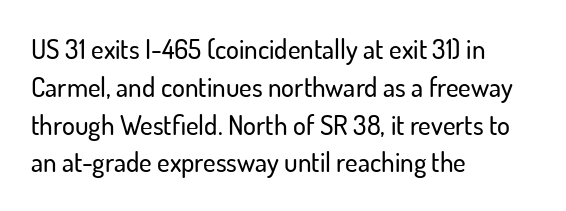
The ragged edge is on the right, which tells us the setting is flush left. Underline: absent. Does the leading feel generous? No, just average. The type is set solid horizontally, with unmodified tracking.
